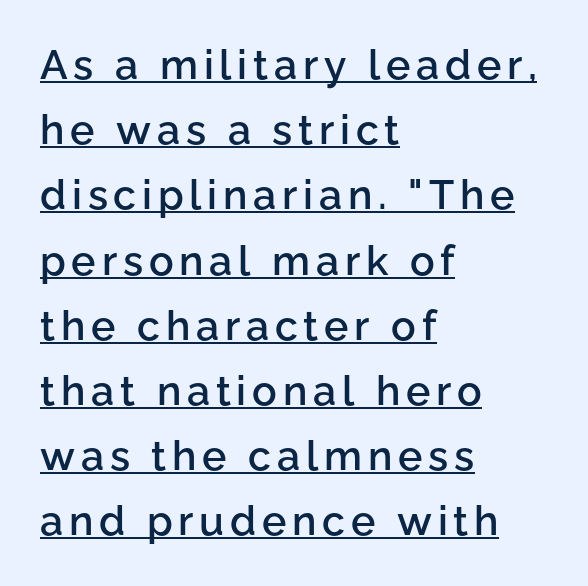
The image shows 41 px semibold sans-serif type, upright; set left-aligned, normal line spacing (1.59x), underlined; low stroke contrast and a medium x-height.
